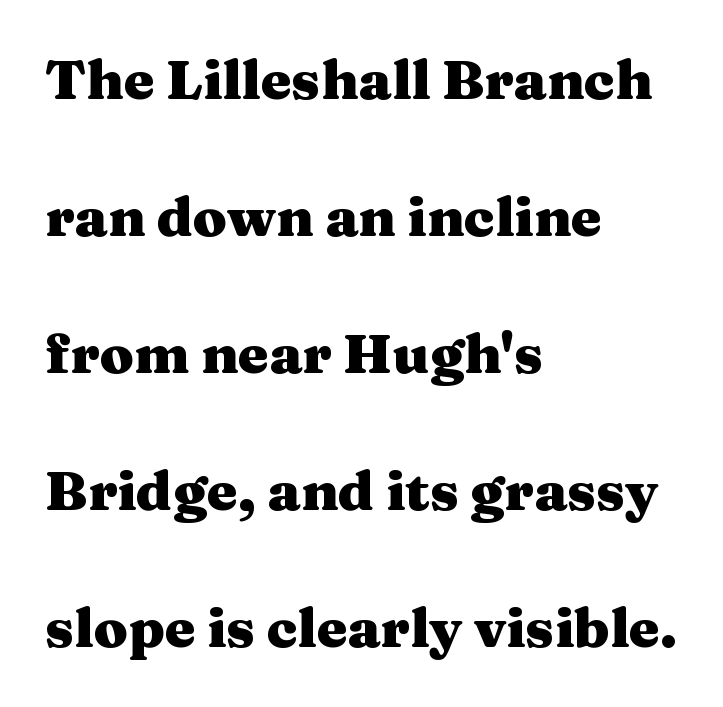
{"serif": "yes", "italic": "no", "bold": "yes", "weight": "heavy", "width": "wide", "stroke_contrast": "medium", "x_height": "medium", "monospaced": "no", "underline": "no", "align": "left", "line_spacing": "loose", "line_spacing_ratio": 2.49, "letter_spacing": "normal", "letter_spacing_em": 0.0, "glyph_px": 55}
